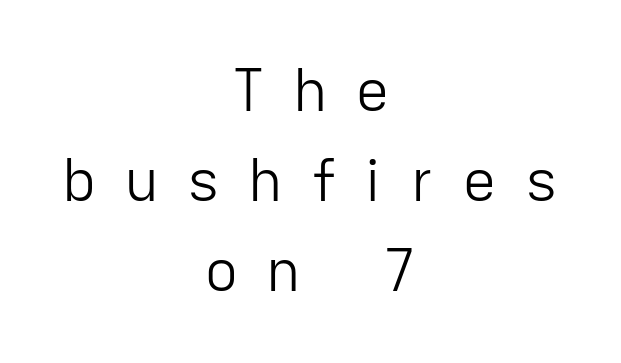
{"serif": "no", "italic": "no", "bold": "no", "weight": "light", "width": "normal", "stroke_contrast": "low", "x_height": "medium", "monospaced": "no", "underline": "no", "align": "center", "line_spacing": "normal", "line_spacing_ratio": 1.55, "letter_spacing": "wide", "letter_spacing_em": 0.47, "glyph_px": 58}
